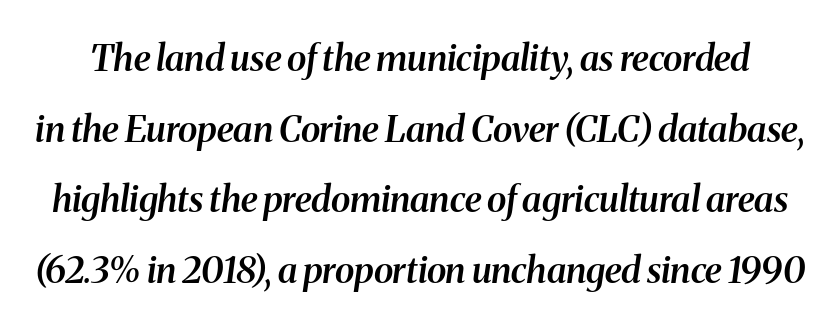
Q: Is the text bold? A: Semi-bold.
Q: Is the text italic (slanted)? A: Yes, it leans right by about 8 degrees.
Q: Is the typeface a serif or a sans-serif typeface? A: Serif.
Q: Is the text underlined? A: No.
Q: Is the spacing between letters normal or unusually wide? A: Normal.
Q: Is the spacing between lines tight, normal or loose? A: Loose.
Q: Width (condensed, normal, or wide)? A: Normal.
Q: Stroke contrast? A: Medium.
Q: x-height? A: Medium.
Q: Monospaced? A: No.
